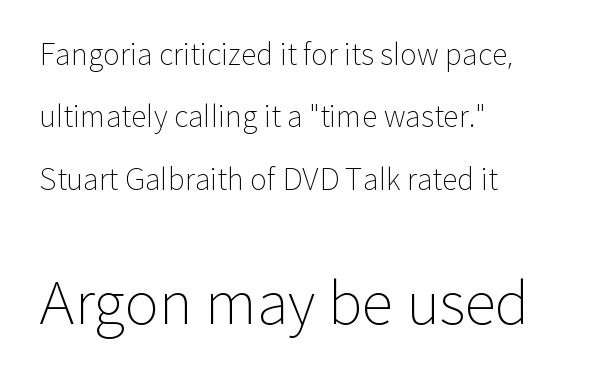
Stem width sits at or under what a default text font uses. Successive baselines arrive slowly, with a big drop between each. Is this a fixed-width face? No — the glyphs have proportional, varying widths. The lines are quadded left. The face used here is a sans, in the tradition of grotesques and geometrics.
